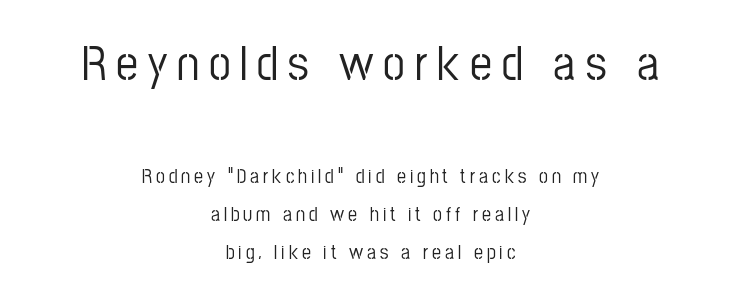
Q: Is the text italic (slanted)? A: No, it is upright.
Q: Is the typeface a serif or a sans-serif typeface? A: Sans-serif.
Q: Is the text underlined? A: No.
Q: How is the paragraph aligned? A: Centered.
Q: Is the spacing between letters normal or unusually wide? A: Unusually wide.
Q: Is the spacing between lines tight, normal or loose? A: Loose.
Q: Which block of text is set in a larger size, the first (top) or the second (bottom)? A: The first (top) one.
Q: Width (condensed, normal, or wide)? A: Condensed.
Q: Stroke contrast? A: Low.
Q: x-height? A: Medium.
Q: Monospaced? A: No.
